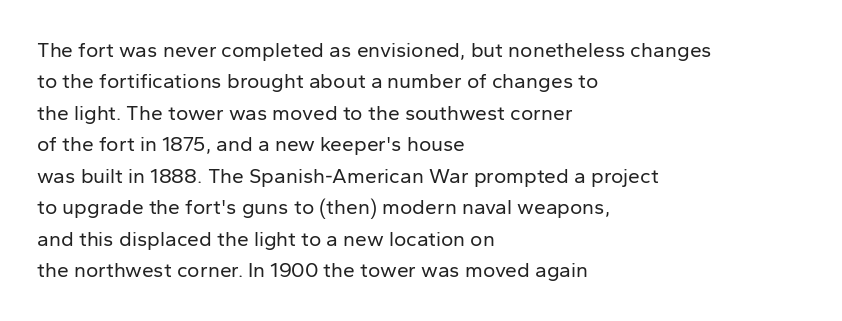
{"italic": "no", "bold": "no", "underline": "no", "align": "left", "line_spacing": "normal", "line_spacing_ratio": 1.5, "letter_spacing": "normal", "letter_spacing_em": 0.0, "glyph_px": 21}
